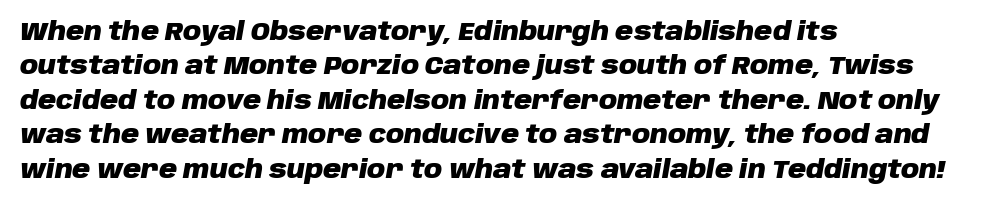
Q: Is the text bold? A: Yes.
Q: Is the text italic (slanted)? A: Yes, it leans right by about 10 degrees.
Q: Is the text underlined? A: No.
Q: How is the paragraph aligned? A: Left-aligned.
Q: Is the spacing between letters normal or unusually wide? A: Normal.
Q: Is the spacing between lines tight, normal or loose? A: Normal.
